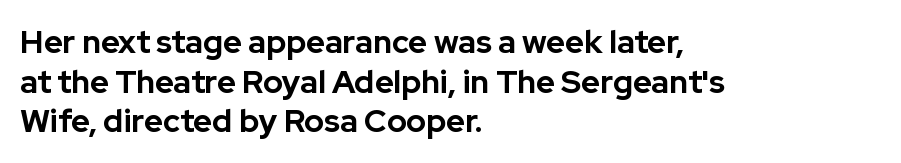
The rendering keeps characters at their native spacing. The characters display no serif detailing; their extremities are plain. The paragraph shown leans on its left margin. The font's upright variant was chosen for this text. Every letter is thick-stroked: bold, no question. Character widths vary here, with narrow letters taking less room than wide ones.
